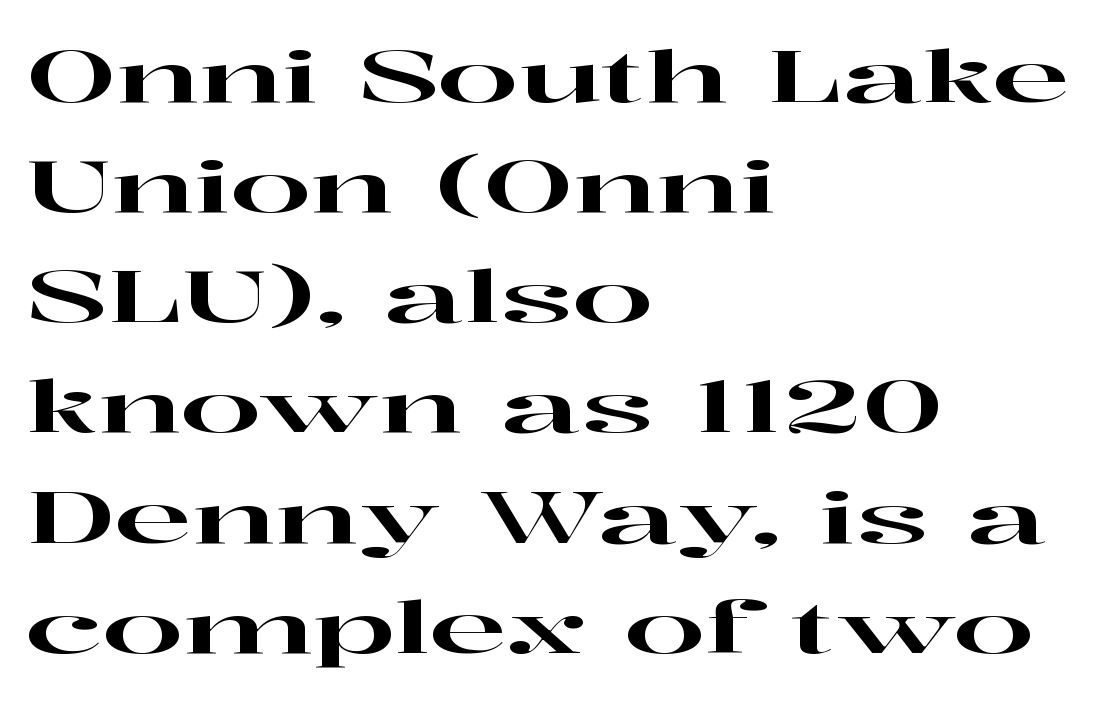
{"serif": "yes", "italic": "no", "width": "wide", "stroke_contrast": "high", "x_height": "medium", "monospaced": "no", "underline": "no", "align": "left", "line_spacing": "normal", "line_spacing_ratio": 1.53, "letter_spacing": "normal", "letter_spacing_em": 0.0, "glyph_px": 72}
